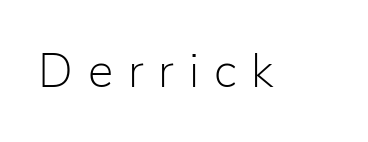
The image shows 48 px light sans-serif type, upright; set unusually wide letter spacing (+0.31 em), not underlined; low stroke contrast and a medium x-height.
